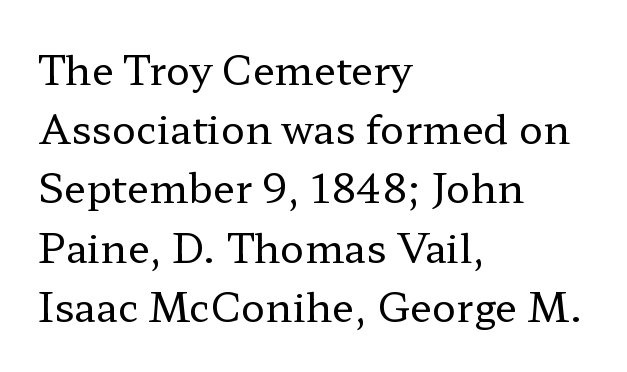
The image shows 40 px regular-weight, wide serif type, upright; set left-aligned, normal line spacing (1.48x), normal letter spacing, not underlined; low stroke contrast and a medium x-height.
